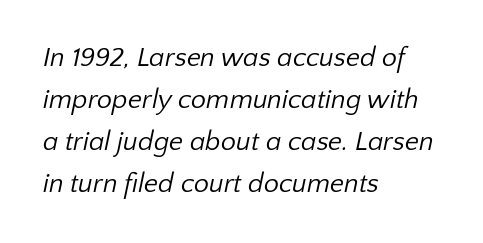
{"bold": "no", "underline": "no", "align": "left", "line_spacing": "normal", "line_spacing_ratio": 1.55, "letter_spacing": "normal", "letter_spacing_em": 0.0, "glyph_px": 27}
